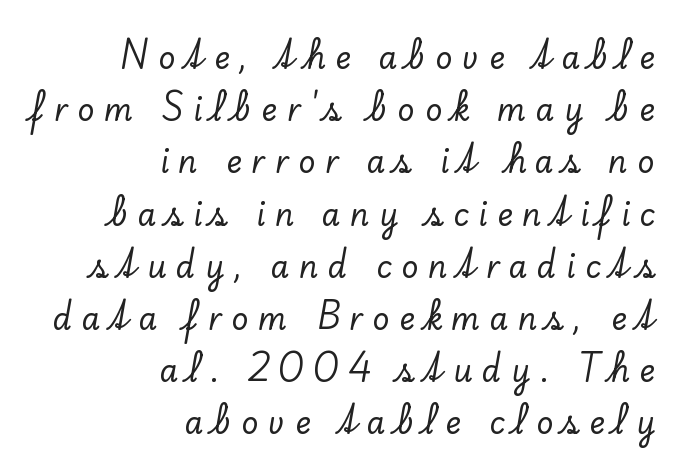
Q: Is the text italic (slanted)? A: Yes.
Q: Is the typeface a serif or a sans-serif typeface? A: Serif.
Q: Is the text underlined? A: No.
Q: How is the paragraph aligned? A: Right-aligned.
Q: Is the spacing between letters normal or unusually wide? A: Unusually wide.
Q: Width (condensed, normal, or wide)? A: Normal.
Q: Stroke contrast? A: Low.
Q: x-height? A: Small.
Q: Monospaced? A: No.
